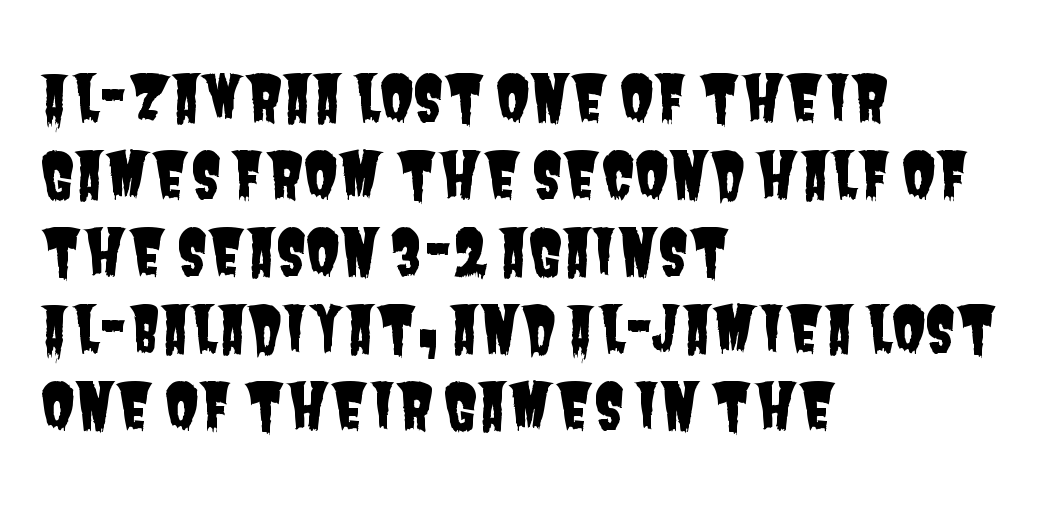
Where is the straight margin? On the left. The zone under the glyphs is completely vacant. Look at the tracking — it's just the regular setting, nothing added. These lines are composed in type without serifs.
